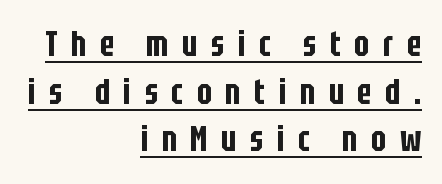
{"serif": "no", "italic": "no", "width": "condensed", "stroke_contrast": "low", "x_height": "large", "monospaced": "no", "underline": "yes", "align": "right", "line_spacing": "normal", "line_spacing_ratio": 1.36, "letter_spacing": "wide", "letter_spacing_em": 0.39, "glyph_px": 35}
